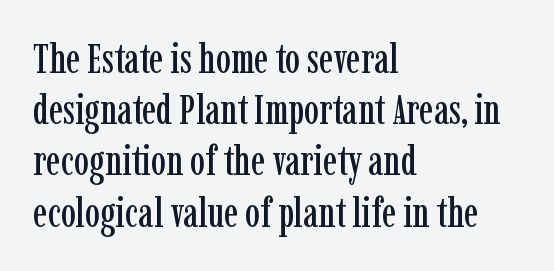
{"serif": "yes", "italic": "no", "width": "condensed", "stroke_contrast": "low", "x_height": "medium", "monospaced": "no", "underline": "no", "align": "left", "line_spacing_ratio": 1.22, "letter_spacing": "normal", "letter_spacing_em": 0.0, "glyph_px": 42}
